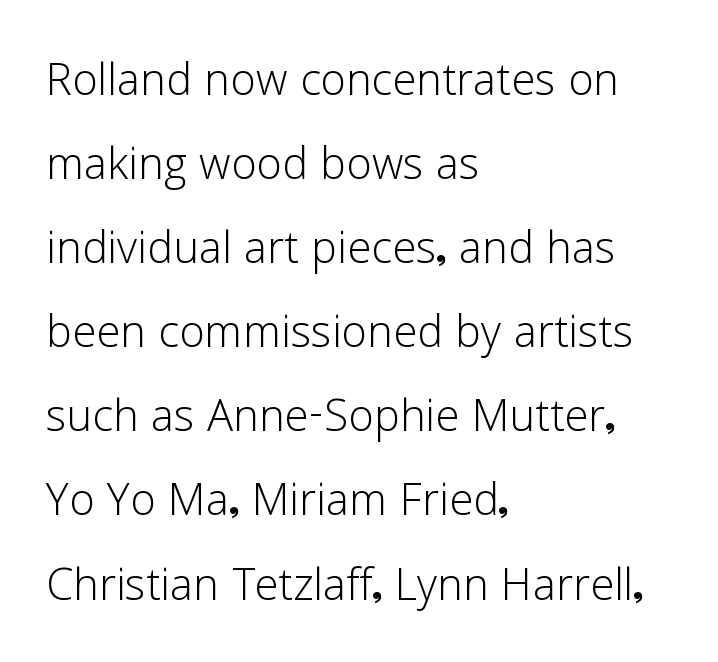
The lettering stays uniformly vertical, giving the passage a roman look. Tracking value appears to be zero — textbook default spacing. The font is comparable to plain body text, perhaps lighter. This sample has the flowing, uneven cadence of proportional lettering.
